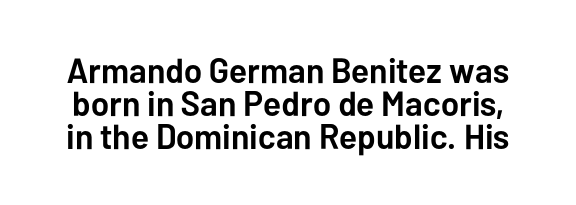
Notice how descenders almost collide with the ascenders below — that's tight leading. The typesetting leans heavy: a genuine bold. Short note: letters normally spaced. Character widths vary here, with narrow letters taking less room than wide ones. Underline: absent. Classification — sans serif.
